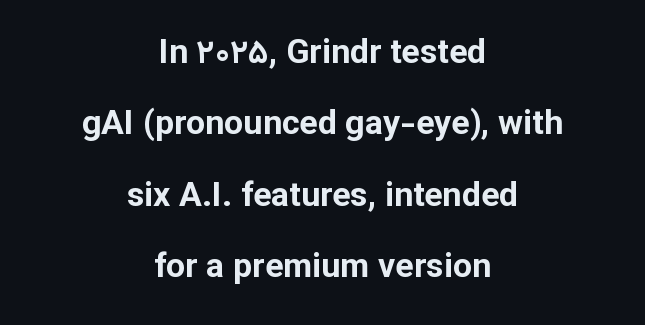
{"serif": "no", "italic": "no", "bold": "yes", "weight": "bold", "width": "normal", "stroke_contrast": "low", "x_height": "medium", "monospaced": "no", "underline": "no", "align": "center", "line_spacing": "loose", "line_spacing_ratio": 2.1, "letter_spacing": "normal", "letter_spacing_em": 0.0, "glyph_px": 34}
